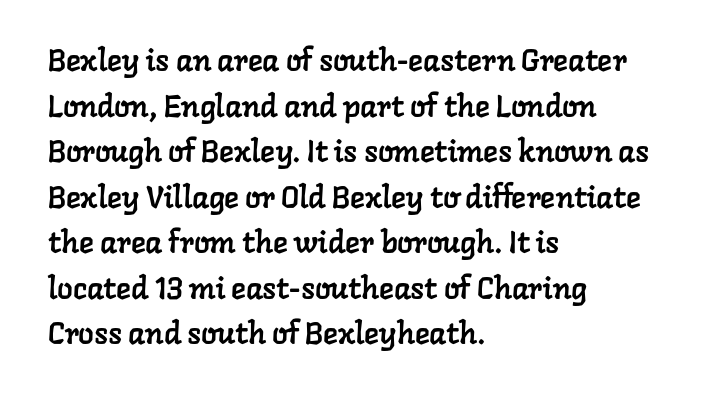
One glance says typical: line gaps are just what's usual. All the whitespace from short lines collects on the right. You could not count columns in this text — the font is proportionally spaced. Decoration check: the copy has no underline. Stroke terminals: seriffed. This sample uses plain, unmodified letter spacing.
